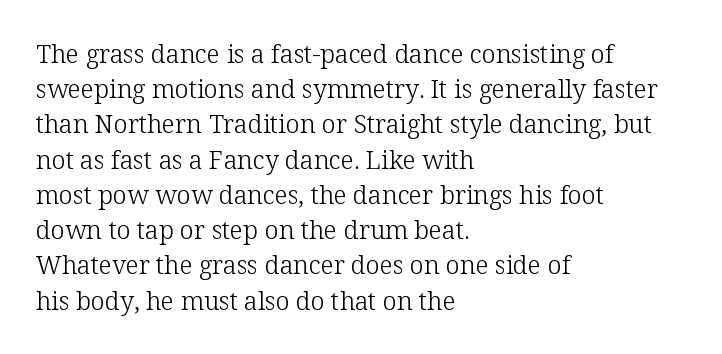
Q: Is the text bold? A: No.
Q: Is the text italic (slanted)? A: No, it is upright.
Q: Is the text underlined? A: No.
Q: How is the paragraph aligned? A: Left-aligned.
Q: Is the spacing between letters normal or unusually wide? A: Normal.
Q: Is the spacing between lines tight, normal or loose? A: Normal.
